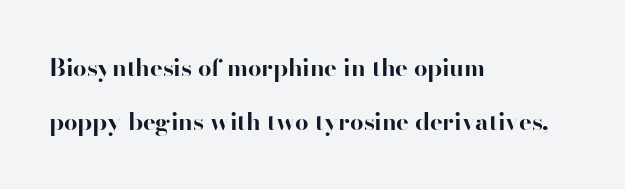
These lines keep a tight, regular rhythm from letter to letter. Stroke thickness is high; the sample reads as a true bold. A classic flush-left, rag-right setting is used for this passage. Honestly, the rows look like they've been pulled way apart. The specimen omits any rule beneath the text block's lines.
